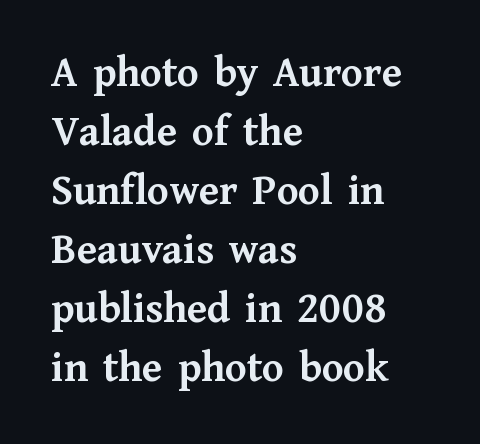
Posture: vertical. The strip under each line holds only bare page. You could not count columns in this text — the font is proportionally spaced. The strokes are fattened all the way to bold. The rendering shows small feet on the letterforms — a serif design.
